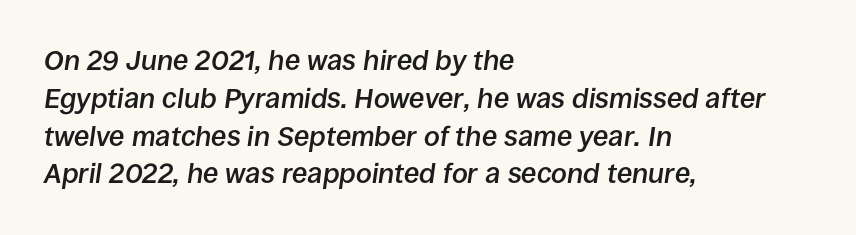
Q: Is the text bold? A: Semi-bold.
Q: Is the text italic (slanted)? A: Yes, it leans right by about 8 degrees.
Q: Is the text underlined? A: No.
Q: How is the paragraph aligned? A: Left-aligned.
Q: Is the spacing between letters normal or unusually wide? A: Normal.
Q: Is the spacing between lines tight, normal or loose? A: Normal.
Q: Width (condensed, normal, or wide)? A: Normal.
Q: Stroke contrast? A: Low.
Q: x-height? A: Large.
Q: Monospaced? A: No.
